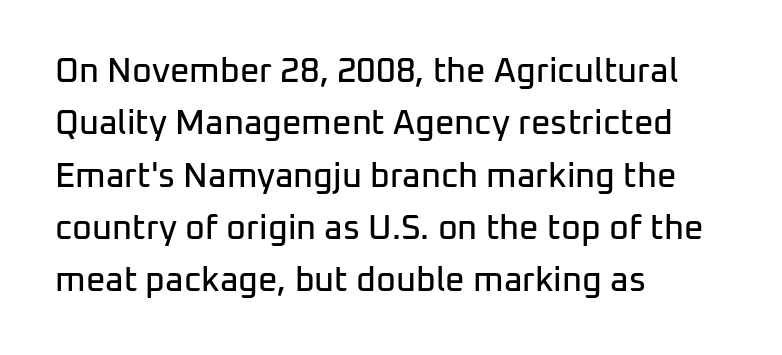
Note the varied advance widths — an 'i' is clearly narrower than an 'm'. Notice how the stems are strictly vertical — no italics here. Descender tails drop into unmarked territory. The designer left line spacing at the default. What stands out about the letter spacing? Nothing — it is the standard amount. Typeset ragged right — the left edge is the straight one.
